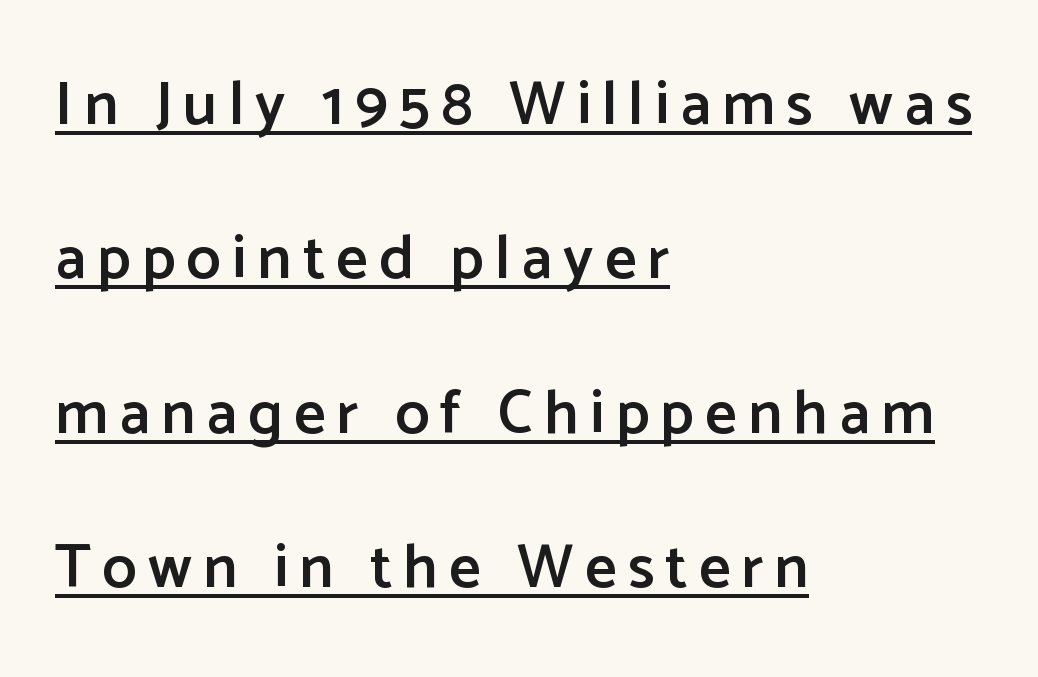
This sample carries an underscore along the baseline area. This is sans-serif lettering, the kind often seen on screens and signage. These words are printed semibold, heavier than regular yet not bold. The paragraph shown leans on its left margin.
